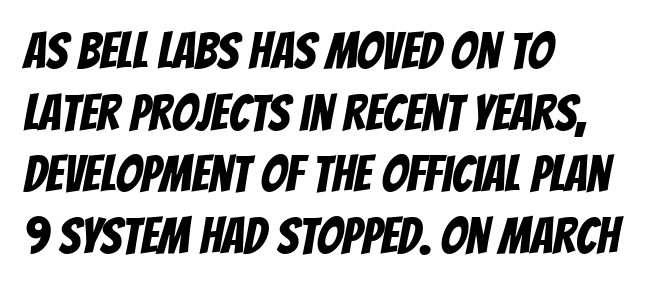
The lines are quadded left. This rendering employs a face without finishing strokes, i.e., a sans-serif. This sample has the flowing, uneven cadence of proportional lettering. Nobody touched the tracking dial on this one. Type without underlining.
